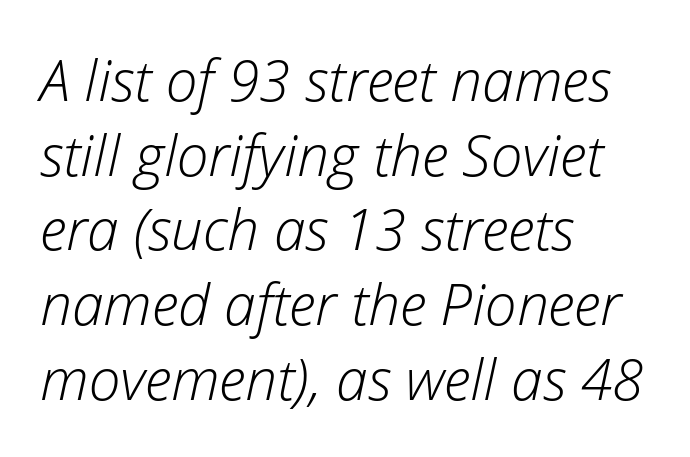
The image shows 57 px light type, italic (leaning right); set left-aligned, normal line spacing (1.31x), normal letter spacing, not underlined; low stroke contrast and a medium x-height.
